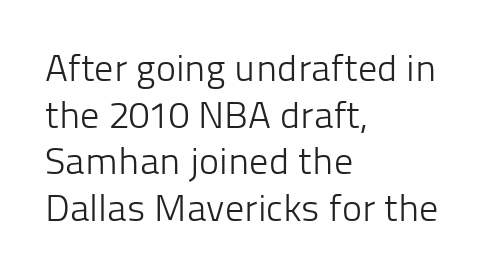
Q: Is the text bold? A: No.
Q: Is the text italic (slanted)? A: No, it is upright.
Q: Is the typeface a serif or a sans-serif typeface? A: Sans-serif.
Q: Is the text underlined? A: No.
Q: How is the paragraph aligned? A: Left-aligned.
Q: Is the spacing between letters normal or unusually wide? A: Normal.
Q: Width (condensed, normal, or wide)? A: Normal.
Q: Stroke contrast? A: Low.
Q: x-height? A: Medium.
Q: Monospaced? A: No.
